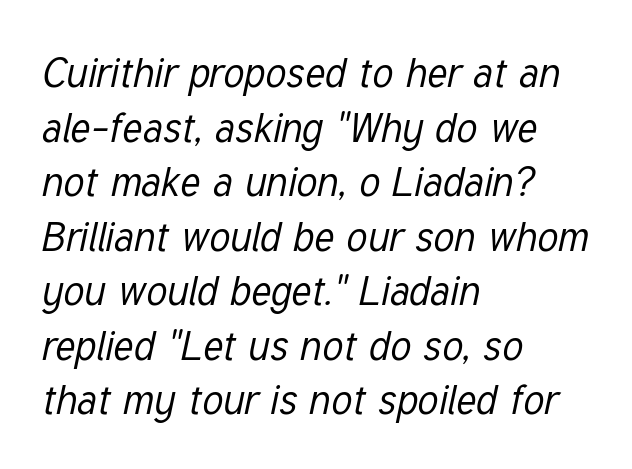
The image shows 41 px regular-weight, condensed type, italic (leaning right); set left-aligned, normal line spacing (1.33x), normal letter spacing, not underlined; low stroke contrast and a medium x-height.
